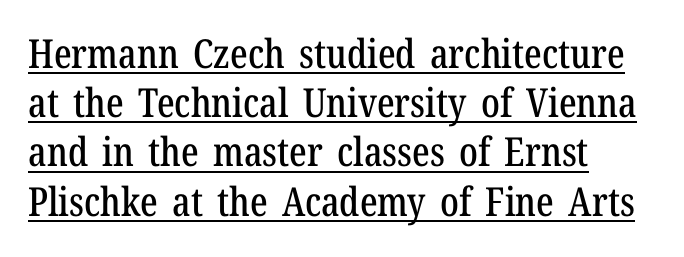
The image shows 40 px condensed serif type, upright; set left-aligned, line spacing 1.23x, normal letter spacing, underlined; low stroke contrast and a medium x-height.
